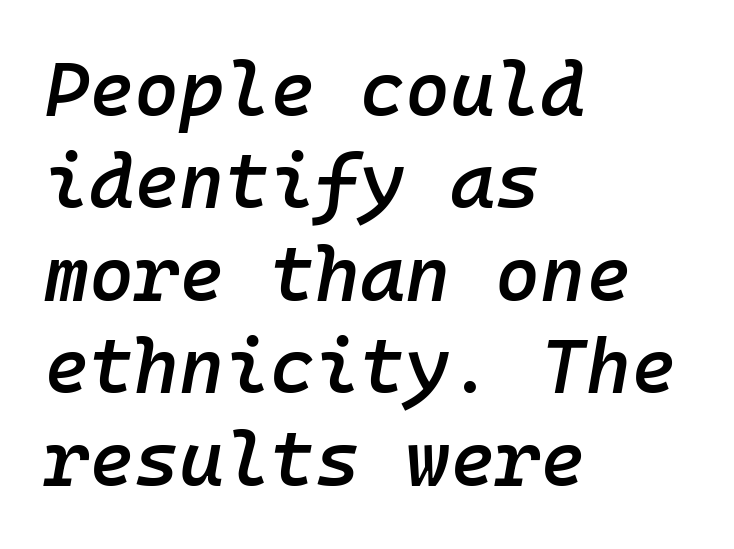
Do the characters align in a grid? Yes, the font is monospaced. This sample is left-justified, so line endings fall wherever the words run out. Slant detected: the letters are inclined. How are the letters spaced? Ordinarily, with no added tracking.
